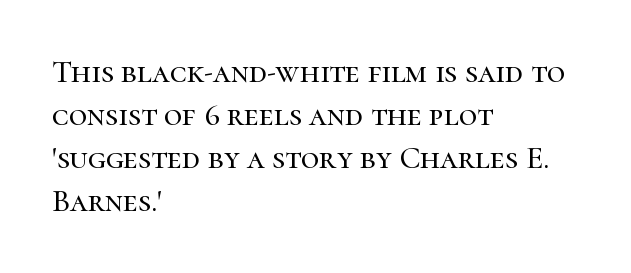
Q: Is the text italic (slanted)? A: No, it is upright.
Q: Is the typeface a serif or a sans-serif typeface? A: Serif.
Q: Is the text underlined? A: No.
Q: How is the paragraph aligned? A: Left-aligned.
Q: Is the spacing between letters normal or unusually wide? A: Normal.
Q: Is the spacing between lines tight, normal or loose? A: Normal.
Q: Width (condensed, normal, or wide)? A: Normal.
Q: Stroke contrast? A: High.
Q: x-height? A: Medium.
Q: Monospaced? A: No.
